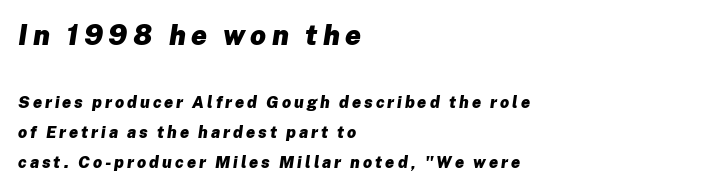
Size contrast runs from large at the top to small at the bottom. Yep, that's italic — everything's leaning. The letters advance in unequal steps, a hallmark of proportional type. Descenders hang freely into open space.
